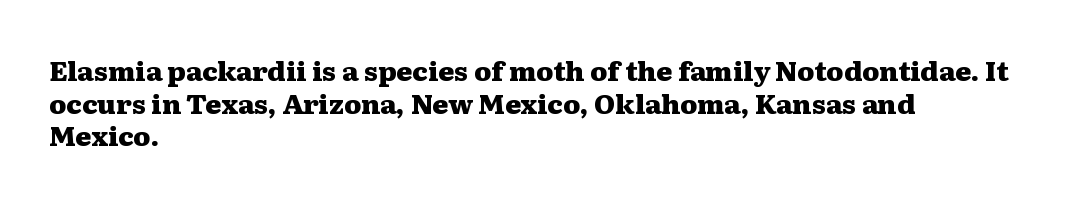
Q: Is the text bold? A: Yes.
Q: Is the text italic (slanted)? A: No, it is upright.
Q: Is the text underlined? A: No.
Q: How is the paragraph aligned? A: Left-aligned.
Q: Is the spacing between letters normal or unusually wide? A: Normal.
